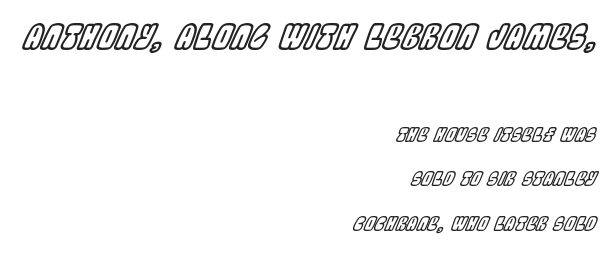
If you squint, the top block still reads clearly — it's the larger of the two. Varying glyph widths throughout — classic text-font behaviour. The passage shown stacks its lines with a broad gap. Characters follow at the spacing the type designer built in.
